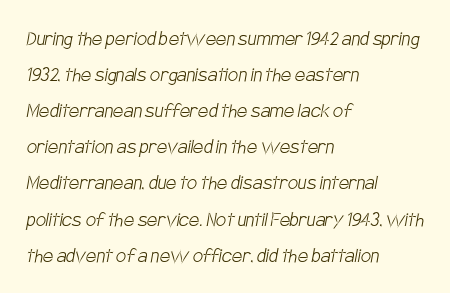
Q: Is the text bold? A: No.
Q: Is the text underlined? A: No.
Q: How is the paragraph aligned? A: Left-aligned.
Q: Is the spacing between letters normal or unusually wide? A: Normal.
Q: Is the spacing between lines tight, normal or loose? A: Normal.
